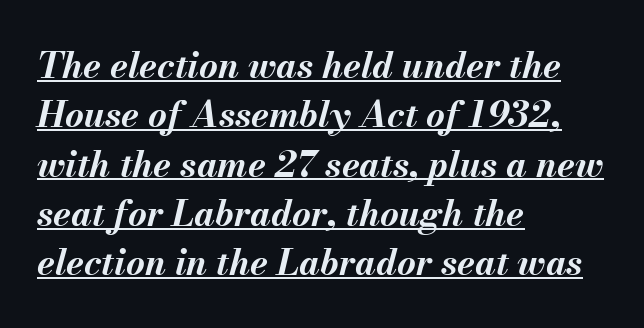
The image shows 36 px bold type, italic (leaning right); set left-aligned, normal line spacing (1.37x), normal letter spacing, underlined; medium stroke contrast and a small x-height.
